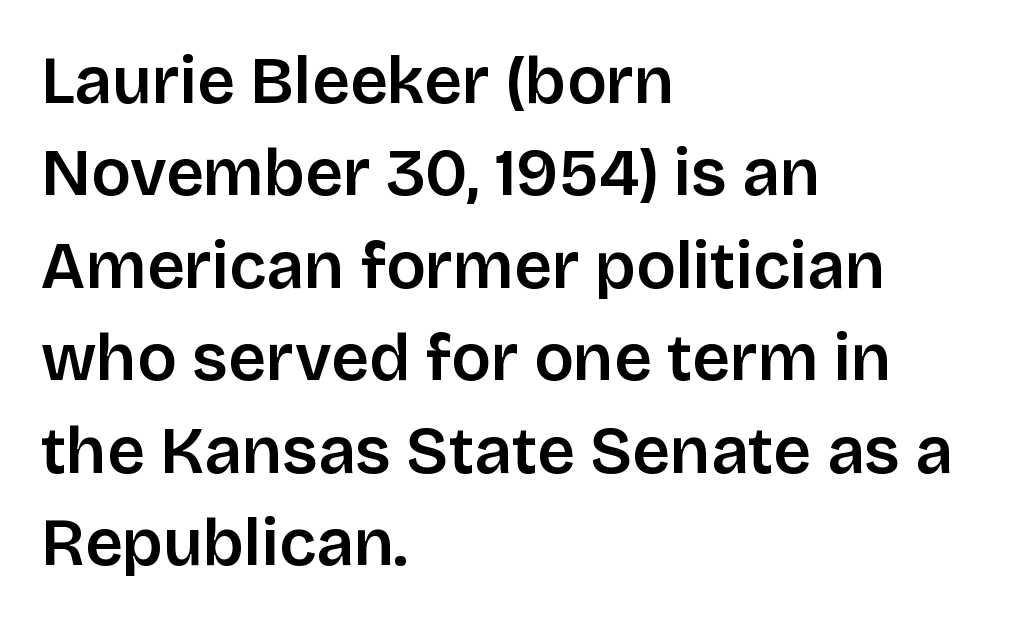
The image shows 66 px sans-serif type, upright; set left-aligned, normal line spacing (1.4x), normal letter spacing, not underlined; low stroke contrast and a large x-height.
